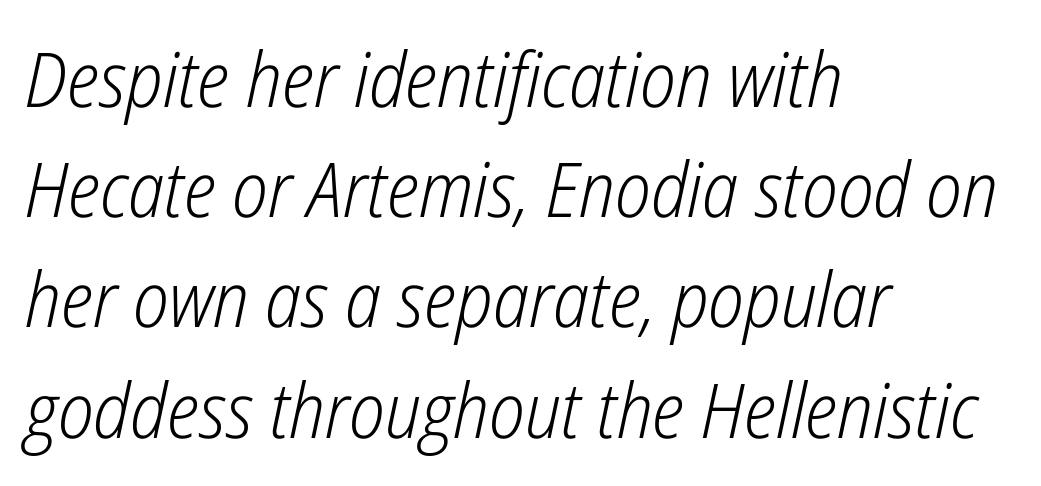
Q: Is the text bold? A: No.
Q: Is the text italic (slanted)? A: Yes, it leans right by about 12 degrees.
Q: Is the text underlined? A: No.
Q: How is the paragraph aligned? A: Left-aligned.
Q: Is the spacing between letters normal or unusually wide? A: Normal.
Q: Is the spacing between lines tight, normal or loose? A: Normal.
Q: Width (condensed, normal, or wide)? A: Condensed.
Q: Stroke contrast? A: Low.
Q: x-height? A: Medium.
Q: Monospaced? A: No.
